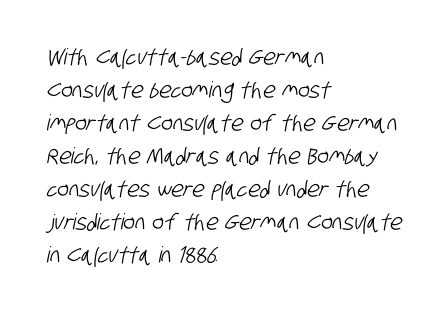
Q: Is the text underlined? A: No.
Q: How is the paragraph aligned? A: Left-aligned.
Q: Is the spacing between letters normal or unusually wide? A: Normal.
Q: Is the spacing between lines tight, normal or loose? A: Normal.
